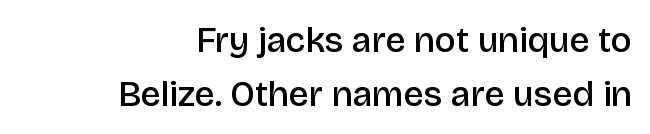
{"serif": "no", "italic": "no", "bold": "semi", "weight": "semibold", "width": "normal", "stroke_contrast": "low", "x_height": "large", "monospaced": "no", "underline": "no", "align": "right", "line_spacing": "normal", "line_spacing_ratio": 1.49, "letter_spacing": "normal", "letter_spacing_em": 0.0, "glyph_px": 36}
